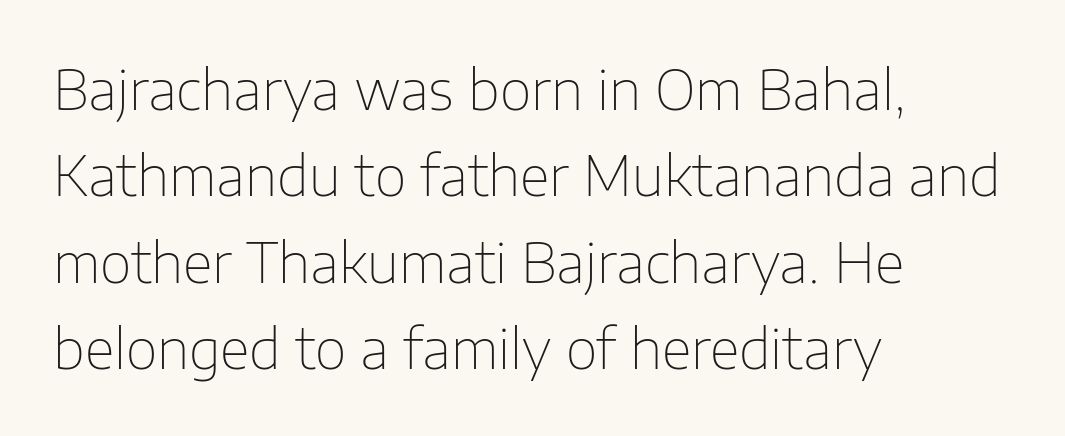
Q: Is the text bold? A: No.
Q: Is the text italic (slanted)? A: No, it is upright.
Q: Is the typeface a serif or a sans-serif typeface? A: Sans-serif.
Q: Is the text underlined? A: No.
Q: How is the paragraph aligned? A: Left-aligned.
Q: Is the spacing between letters normal or unusually wide? A: Normal.
Q: Is the spacing between lines tight, normal or loose? A: Normal.
Q: Width (condensed, normal, or wide)? A: Normal.
Q: Stroke contrast? A: Low.
Q: x-height? A: Medium.
Q: Monospaced? A: No.
